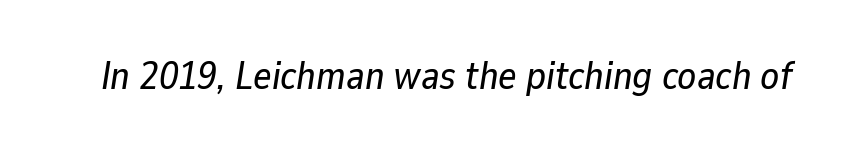
Q: Is the text italic (slanted)? A: Yes, it leans right by about 9 degrees.
Q: Is the text underlined? A: No.
Q: Is the spacing between letters normal or unusually wide? A: Normal.
Q: Width (condensed, normal, or wide)? A: Normal.
Q: Stroke contrast? A: Low.
Q: x-height? A: Medium.
Q: Monospaced? A: No.
